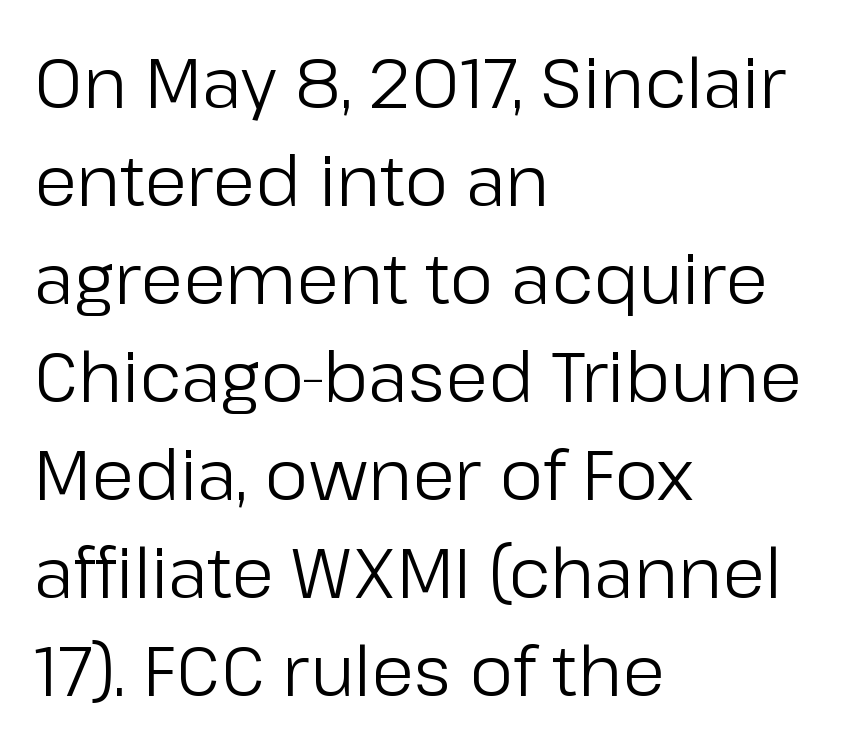
How would I describe the line gaps? Plain and ordinary. The foot of each line stays bare and open. Observe the absence of serifs on each vertical stroke in this sample. Ordinary non-slanted type is in use. Stems and bowls with no extra thickness — not bold. The rendering uses natural spacing where letterforms have individual widths.
